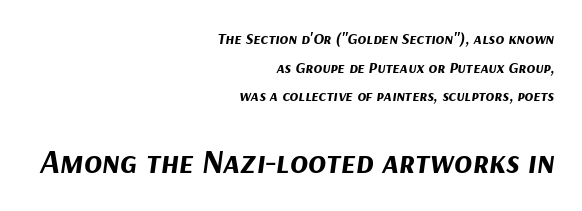
{"italic": "yes", "lean": "right", "slant_degrees": 9, "bold": "yes", "weight": "bold", "width": "normal", "stroke_contrast": "medium", "x_height": "medium", "monospaced": "no", "underline": "no", "align": "right", "line_spacing_ratio": 1.79, "letter_spacing": "normal", "letter_spacing_em": 0.0, "larger_block": "second", "size_ratio": 2.06, "glyph_px": 33}
